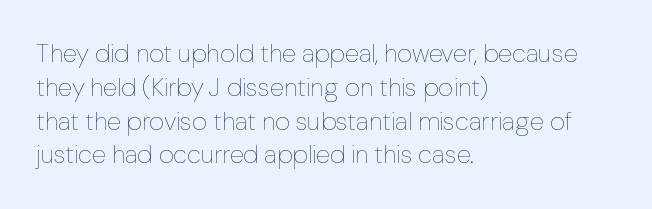
The image shows 26 px text type, upright; set left-aligned, normal line spacing (1.3x), normal letter spacing, not underlined.
